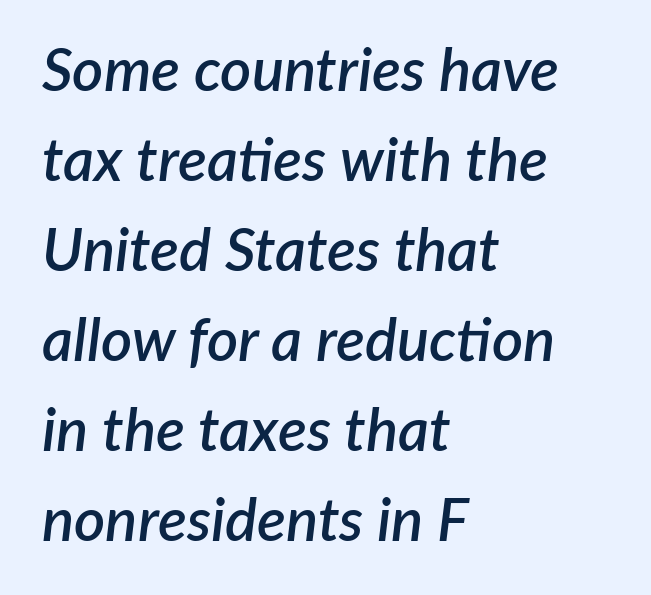
The image shows 60 px semibold type, italic (leaning right); set left-aligned, normal line spacing (1.5x), normal letter spacing, not underlined; low stroke contrast and a medium x-height.
